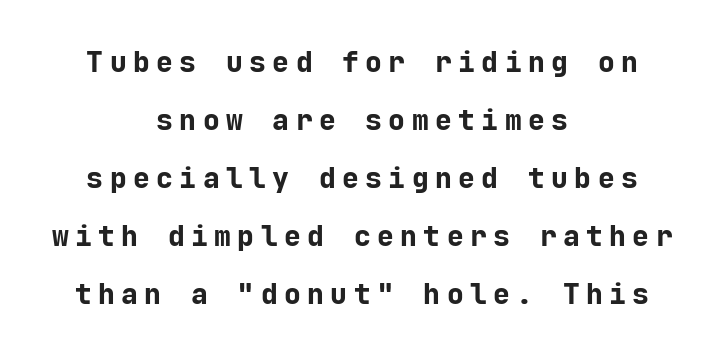
{"serif": "no", "italic": "no", "bold": "yes", "weight": "bold", "width": "normal", "stroke_contrast": "low", "x_height": "medium", "monospaced": "yes", "underline": "no", "align": "center", "line_spacing": "loose", "line_spacing_ratio": 2.07, "letter_spacing": "wide", "letter_spacing_em": 0.23, "glyph_px": 28}
